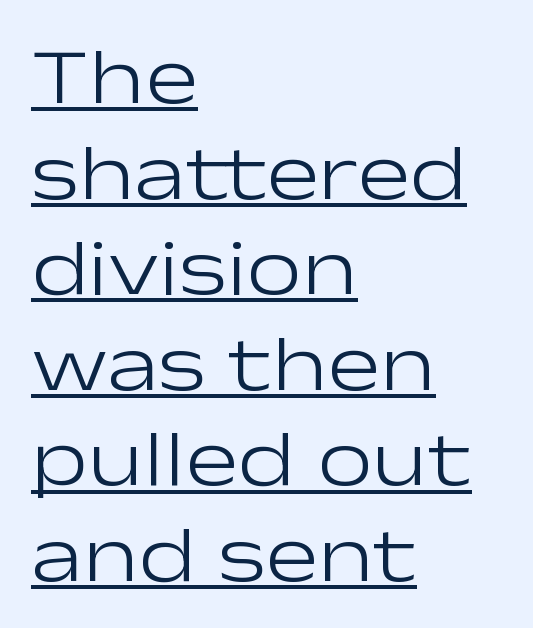
This sample uses an upright cut, with every glyph sitting square on the baseline. A classic flush-left, rag-right setting is used for this passage. Do the characters align in a grid? No, the font is proportional. The glyphs in this specimen are sans serif. The gaps between neighbouring characters are ordinary and unremarkable.
